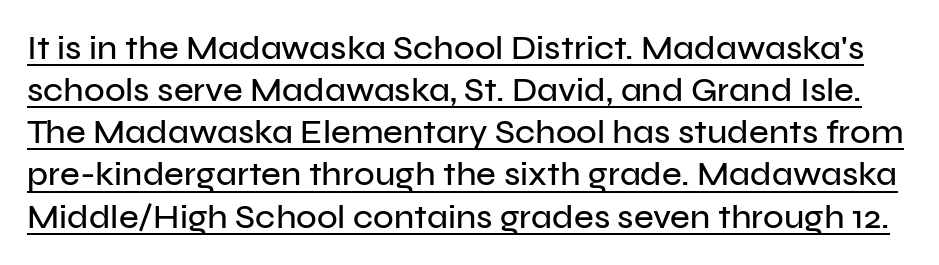
Q: Is the text italic (slanted)? A: No, it is upright.
Q: Is the typeface a serif or a sans-serif typeface? A: Sans-serif.
Q: Is the text underlined? A: Yes.
Q: Is the spacing between letters normal or unusually wide? A: Normal.
Q: Width (condensed, normal, or wide)? A: Normal.
Q: Stroke contrast? A: Low.
Q: x-height? A: Medium.
Q: Monospaced? A: No.
